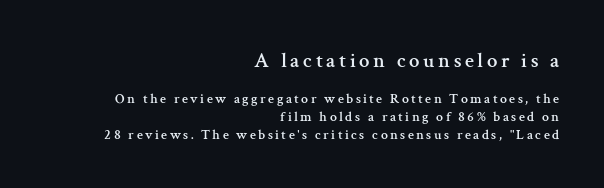
In CSS terms this would be text-align: right. The font's upright variant was chosen for this text. The more generous point size was reserved for the upper chunk. The string is rendered with underlining switched off. This sample keeps an unexceptional amount of space between lines.
